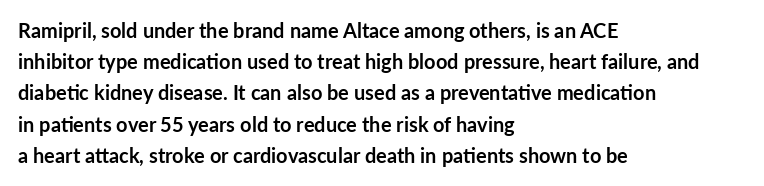
Q: Is the text bold? A: Yes.
Q: Is the text italic (slanted)? A: No, it is upright.
Q: Is the text underlined? A: No.
Q: How is the paragraph aligned? A: Left-aligned.
Q: Is the spacing between letters normal or unusually wide? A: Normal.
Q: Is the spacing between lines tight, normal or loose? A: Normal.
